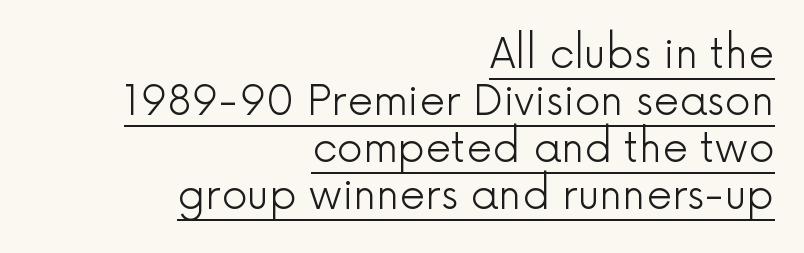
A rule runs beneath these lines of type. The leading is snug, giving the passage a crowded texture. Quick note: not italic, upright. In terms of letterform style, serifs are entirely absent. Is the block centered? No — it sits flush against the right margin.
